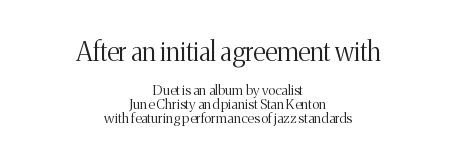
The image shows 26 px text type, upright; set centered, tight line spacing (0.98x), normal letter spacing, not underlined; the first (top) block is 1.86x larger.
